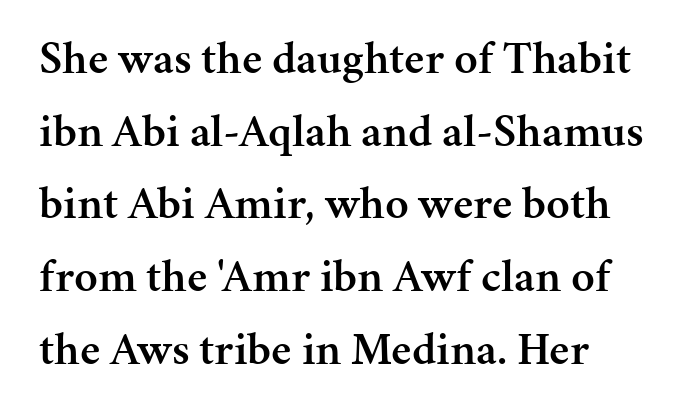
Q: Is the text bold? A: Semi-bold.
Q: Is the text italic (slanted)? A: No, it is upright.
Q: Is the typeface a serif or a sans-serif typeface? A: Serif.
Q: Is the text underlined? A: No.
Q: Is the spacing between letters normal or unusually wide? A: Normal.
Q: Is the spacing between lines tight, normal or loose? A: Normal.
Q: Width (condensed, normal, or wide)? A: Normal.
Q: Stroke contrast? A: Medium.
Q: x-height? A: Medium.
Q: Monospaced? A: No.
